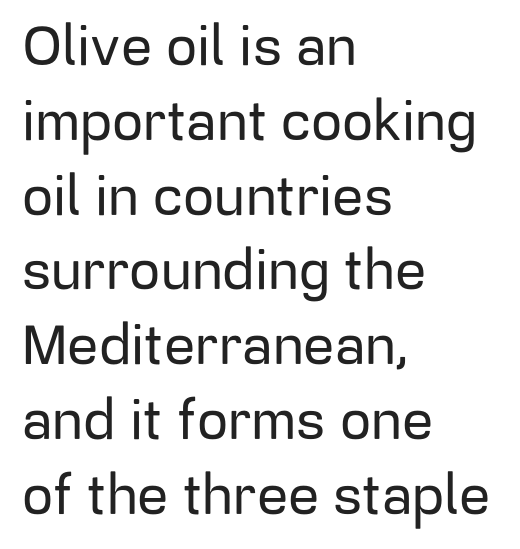
This block has exactly the height ordinary leading produces. Note: no serifs on the glyphs. All the whitespace from short lines collects on the right. Compared with typical body copy, the letter spacing here is the same. Is there any slant? The stems are plumb. Is this a fixed-width face? No — the glyphs have proportional, varying widths.
